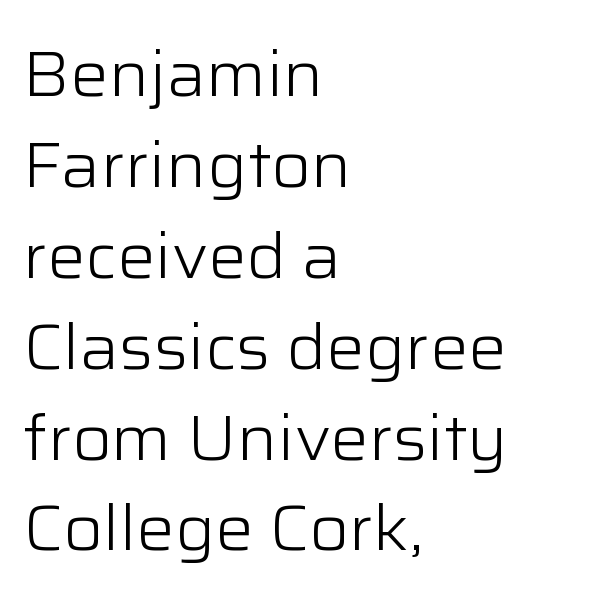
{"serif": "no", "italic": "no", "bold": "no", "weight": "light", "width": "normal", "stroke_contrast": "low", "x_height": "medium", "monospaced": "no", "underline": "no", "align": "left", "line_spacing": "normal", "line_spacing_ratio": 1.42, "letter_spacing": "normal", "letter_spacing_em": 0.0, "glyph_px": 64}
